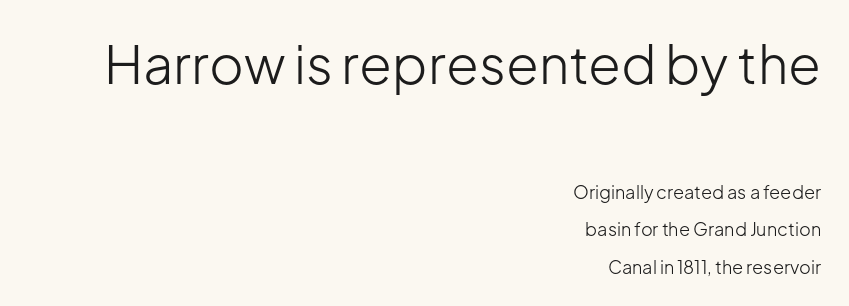
{"serif": "no", "italic": "no", "bold": "no", "weight": "light", "width": "normal", "stroke_contrast": "low", "x_height": "medium", "monospaced": "no", "underline": "no", "align": "right", "line_spacing": "loose", "line_spacing_ratio": 2.07, "letter_spacing": "normal", "letter_spacing_em": 0.0, "larger_block": "first", "size_ratio": 2.94, "glyph_px": 53}
